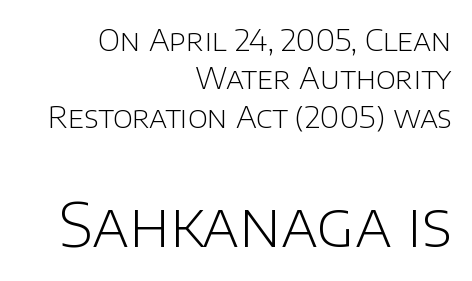
Q: Is the text bold? A: No.
Q: Is the text italic (slanted)? A: No, it is upright.
Q: Is the typeface a serif or a sans-serif typeface? A: Sans-serif.
Q: Is the text underlined? A: No.
Q: How is the paragraph aligned? A: Right-aligned.
Q: Is the spacing between letters normal or unusually wide? A: Normal.
Q: Is the spacing between lines tight, normal or loose? A: Normal.
Q: Which block of text is set in a larger size, the first (top) or the second (bottom)? A: The second (bottom) one.
Q: Width (condensed, normal, or wide)? A: Normal.
Q: Stroke contrast? A: Low.
Q: x-height? A: Large.
Q: Monospaced? A: No.
